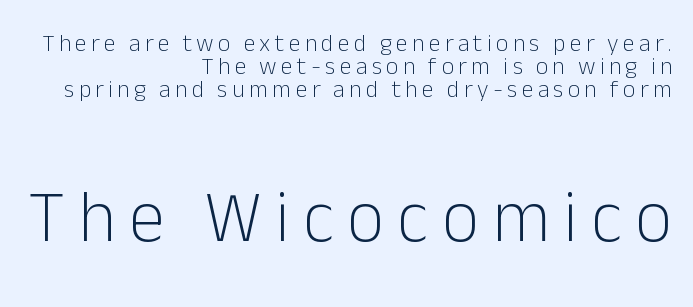
The image shows 73 px light sans-serif type, upright; set right-aligned, tight line spacing (0.96x), not underlined; the second (bottom) block is 3.04x larger; low stroke contrast and a medium x-height.
